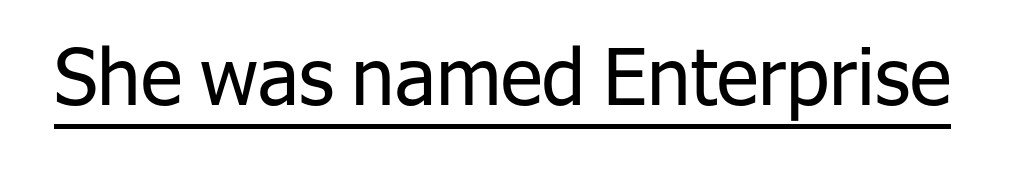
The image shows 78 px regular-weight sans-serif type, upright; set normal letter spacing, underlined; low stroke contrast and a medium x-height.
